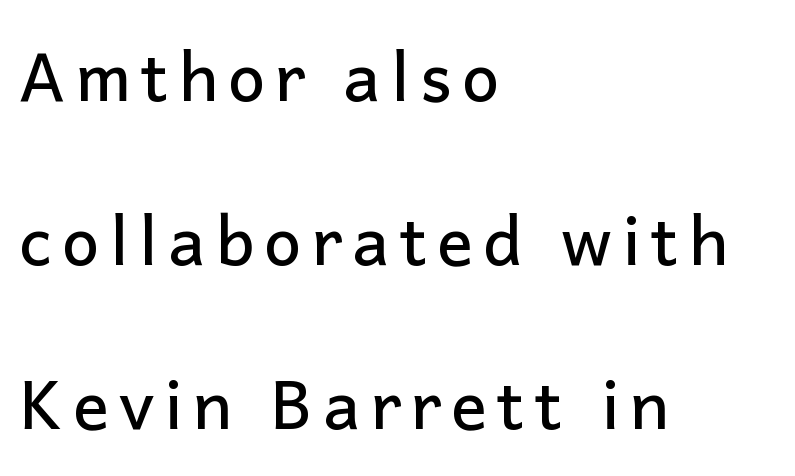
Q: Is the text italic (slanted)? A: No, it is upright.
Q: Is the typeface a serif or a sans-serif typeface? A: Sans-serif.
Q: Is the text underlined? A: No.
Q: How is the paragraph aligned? A: Left-aligned.
Q: Is the spacing between lines tight, normal or loose? A: Loose.
Q: Width (condensed, normal, or wide)? A: Normal.
Q: Stroke contrast? A: Low.
Q: x-height? A: Medium.
Q: Monospaced? A: No.
